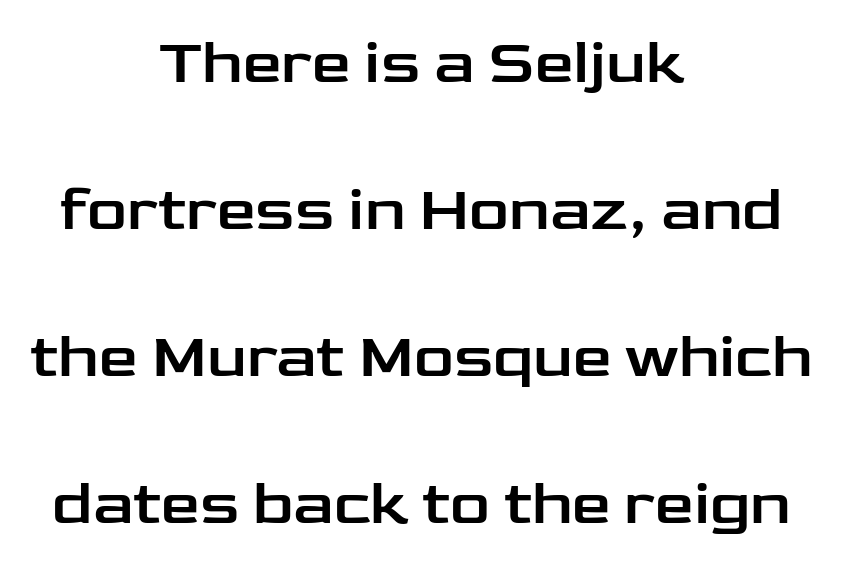
Q: Is the text italic (slanted)? A: No, it is upright.
Q: Is the typeface a serif or a sans-serif typeface? A: Sans-serif.
Q: Is the text underlined? A: No.
Q: How is the paragraph aligned? A: Centered.
Q: Is the spacing between letters normal or unusually wide? A: Normal.
Q: Is the spacing between lines tight, normal or loose? A: Loose.
Q: Width (condensed, normal, or wide)? A: Wide.
Q: Stroke contrast? A: Low.
Q: x-height? A: Medium.
Q: Monospaced? A: No.
